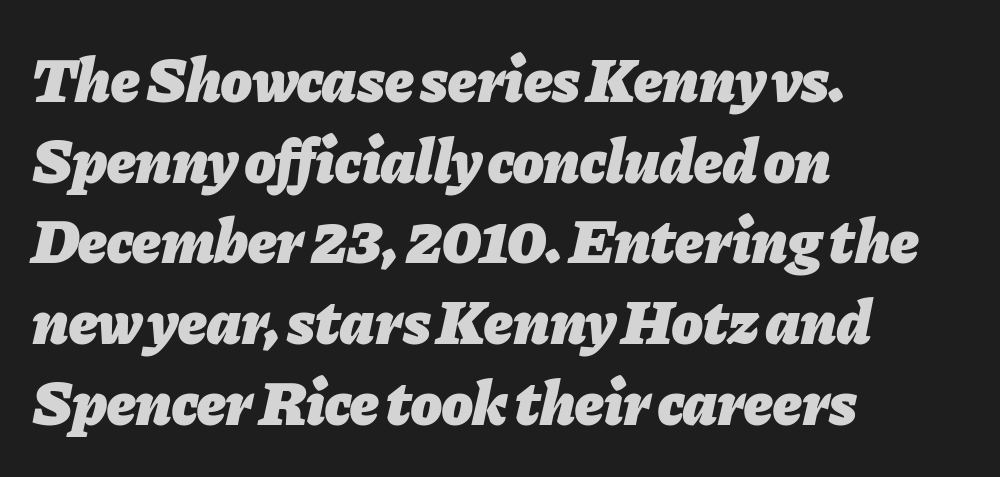
Here the glyphs are tracked normally, forming tight word shapes. The gap between lines stays unmarked. Character widths vary here, with narrow letters taking less room than wide ones. Every letter is thick-stroked: bold, no question. The lines are quadded left.
